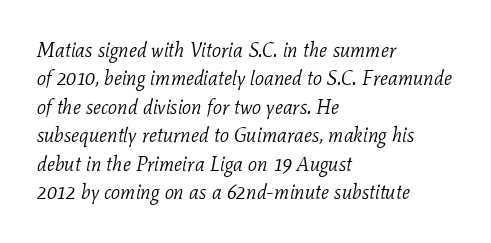
{"italic": "yes", "lean": "right", "slant_degrees": 11, "bold": "no", "underline": "no", "align": "left", "line_spacing": "normal", "line_spacing_ratio": 1.42, "letter_spacing": "normal", "letter_spacing_em": 0.0, "glyph_px": 20}
